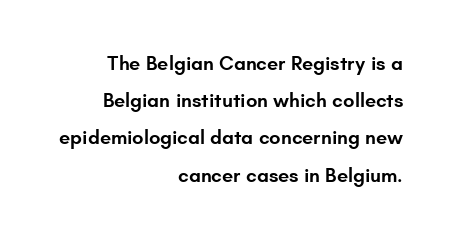
{"italic": "no", "bold": "semi", "underline": "no", "align": "right", "line_spacing_ratio": 1.86, "letter_spacing": "normal", "letter_spacing_em": 0.0, "glyph_px": 20}
